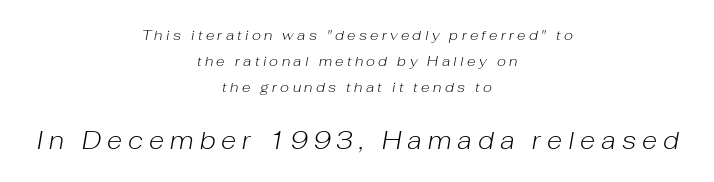
Q: Is the text bold? A: No.
Q: Is the text italic (slanted)? A: Yes, it leans right by about 10 degrees.
Q: Is the text underlined? A: No.
Q: How is the paragraph aligned? A: Centered.
Q: Is the spacing between letters normal or unusually wide? A: Unusually wide.
Q: Which block of text is set in a larger size, the first (top) or the second (bottom)? A: The second (bottom) one.
